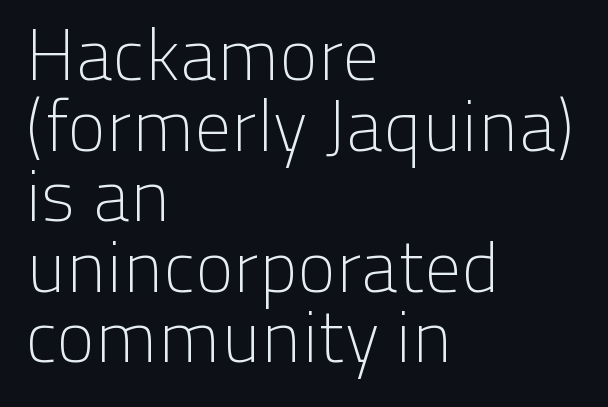
Q: Is the text bold? A: No.
Q: Is the text italic (slanted)? A: No, it is upright.
Q: Is the typeface a serif or a sans-serif typeface? A: Sans-serif.
Q: Is the text underlined? A: No.
Q: How is the paragraph aligned? A: Left-aligned.
Q: Is the spacing between letters normal or unusually wide? A: Normal.
Q: Is the spacing between lines tight, normal or loose? A: Tight.
Q: Width (condensed, normal, or wide)? A: Normal.
Q: Stroke contrast? A: Low.
Q: x-height? A: Medium.
Q: Monospaced? A: No.
